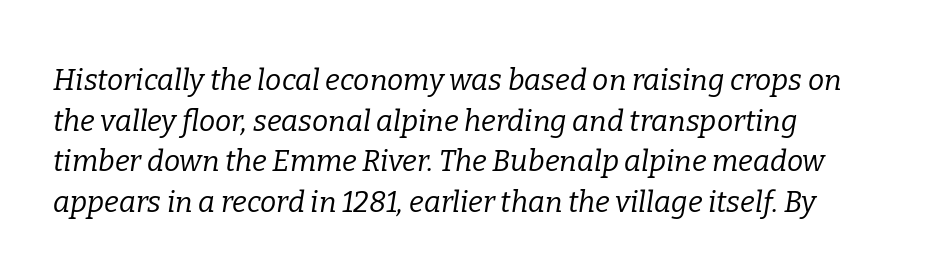
The type is set solid horizontally, with unmodified tracking. Caption: face not bold, strokes unweighted. Descenders hang freely into open space. Each new line begins a customary step beneath the previous one. Is this a fixed-width face? No — the glyphs have proportional, varying widths.
